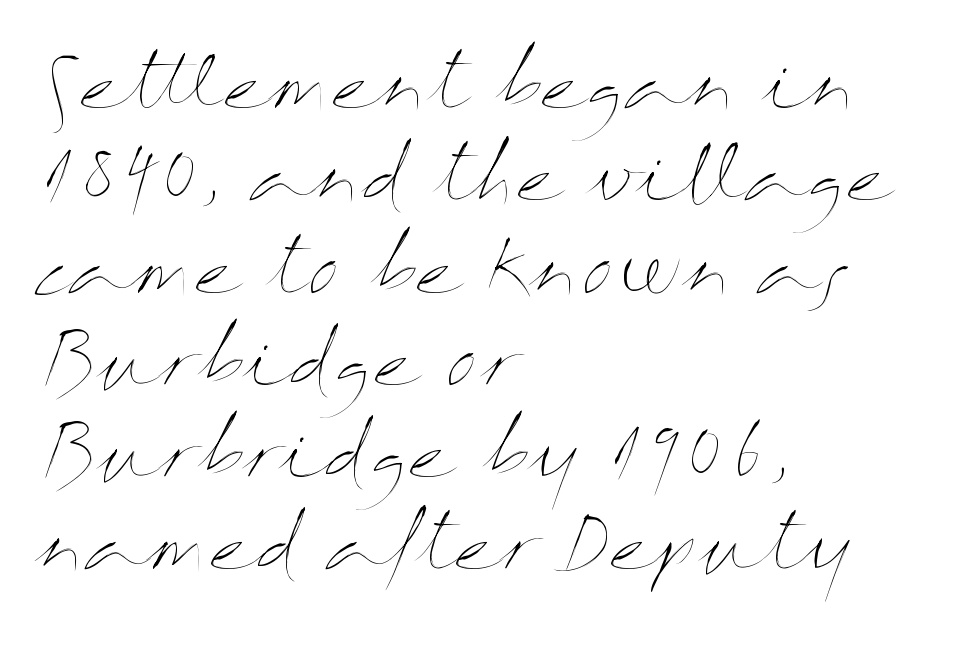
{"bold": "no", "weight": "thin", "width": "wide", "stroke_contrast": "medium", "x_height": "medium", "monospaced": "no", "underline": "no", "align": "left", "line_spacing": "normal", "line_spacing_ratio": 1.3, "letter_spacing": "normal", "letter_spacing_em": 0.0, "glyph_px": 71}
